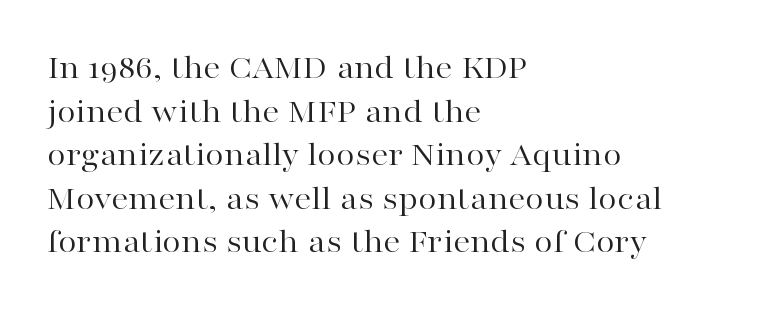
Rendered with straight, roman letterforms. The tracking reads as untouched default to a designer's eye. Think of a printed novel: that variable character pitch is what you see here. Rows of type keep a routine distance in the vertical direction. Font category for this specimen: serif. Honestly, there is no underline to notice here at all.
